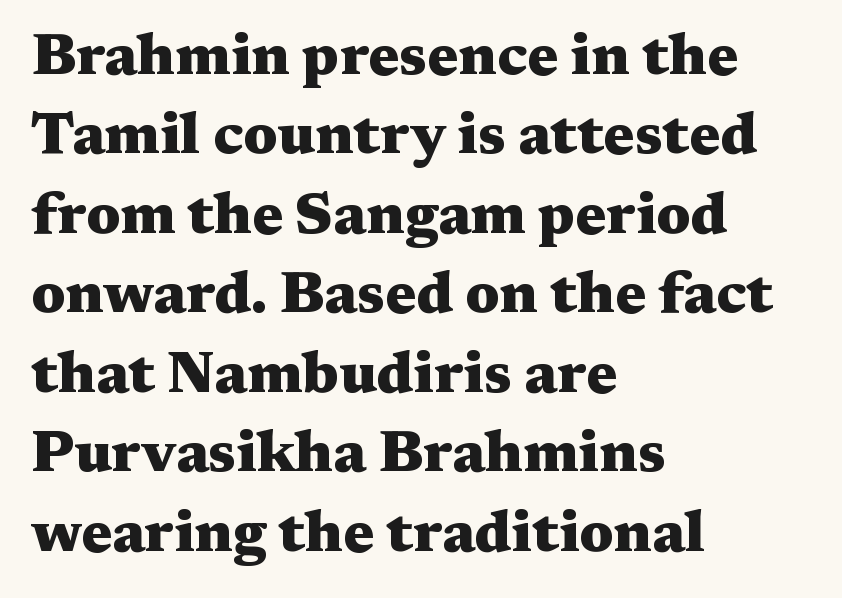
A typesetter would label this face a serif. The letters sit at their default tracking, neither squeezed nor spread. Thick stems and heavy bowls — unmistakably bold. The letters advance in unequal steps, a hallmark of proportional type. Line beginnings align vertically; line endings do not.
